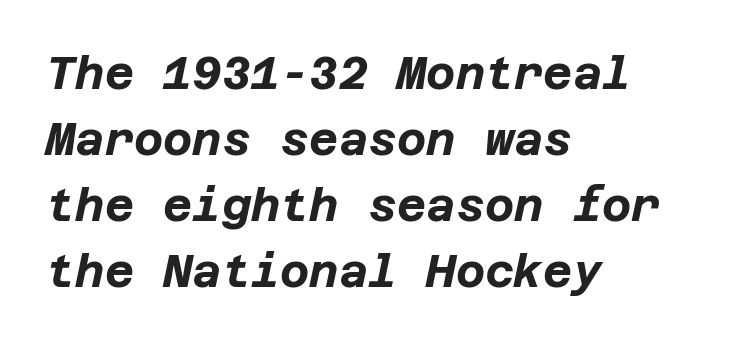
When letters slant like this, we call the style italic. This sample uses plain, unmodified letter spacing. A typesetter would call this leading conventional body-copy spacing. The glyphs are unaccompanied by any horizontal stroke below them. Heavy-handed strokes throughout: this text is bold. Teacher's note: observe the even left margin — that is flush-left alignment.
